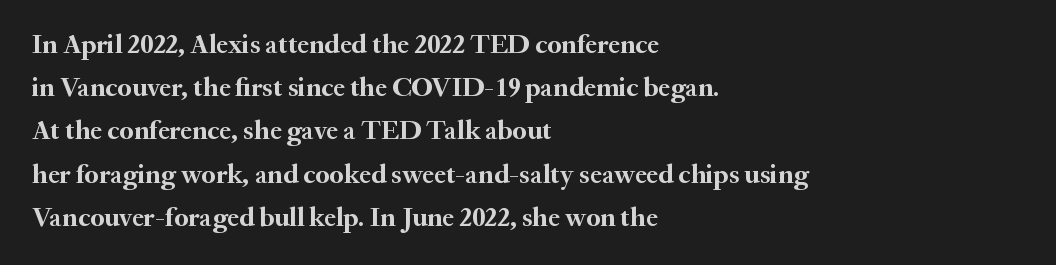
{"italic": "no", "bold": "yes", "underline": "no", "align": "left", "line_spacing": "normal", "line_spacing_ratio": 1.6, "letter_spacing": "normal", "letter_spacing_em": 0.0, "glyph_px": 27}
